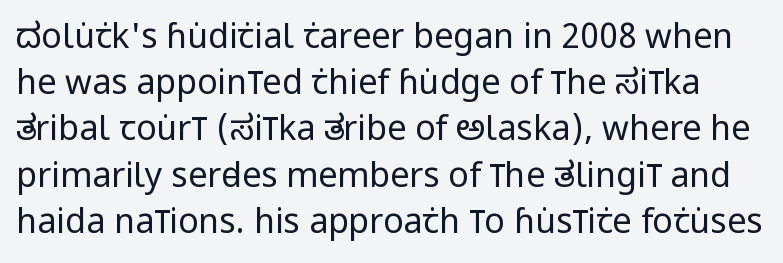
Spacing verdict: proportional, widths tailored to each character. Students, note that the glyphs here touch the page at normal intervals. Descender tails drop into unmarked territory. Whoever set this chose a conventional vertical rhythm. Weight: regular or lighter. Unlike a traditional serif, this face leaves its strokes unadorned.
